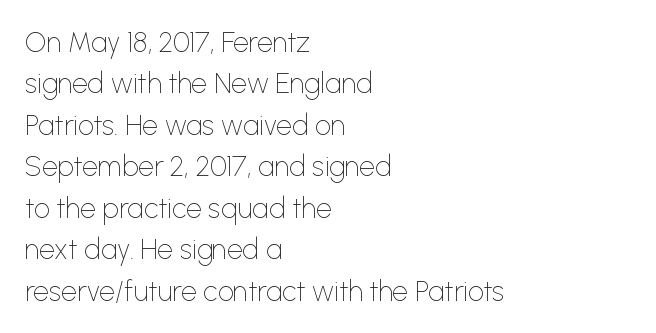
Q: Is the text bold? A: No.
Q: Is the text italic (slanted)? A: No, it is upright.
Q: Is the typeface a serif or a sans-serif typeface? A: Sans-serif.
Q: Is the text underlined? A: No.
Q: How is the paragraph aligned? A: Left-aligned.
Q: Is the spacing between letters normal or unusually wide? A: Normal.
Q: Is the spacing between lines tight, normal or loose? A: Normal.
Q: Width (condensed, normal, or wide)? A: Normal.
Q: Stroke contrast? A: Low.
Q: x-height? A: Medium.
Q: Monospaced? A: No.
